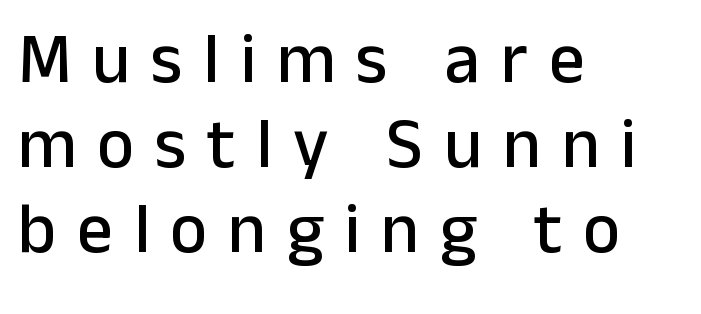
Q: Is the text italic (slanted)? A: No, it is upright.
Q: Is the typeface a serif or a sans-serif typeface? A: Sans-serif.
Q: Is the text underlined? A: No.
Q: How is the paragraph aligned? A: Left-aligned.
Q: Is the spacing between letters normal or unusually wide? A: Unusually wide.
Q: Width (condensed, normal, or wide)? A: Normal.
Q: Stroke contrast? A: Low.
Q: x-height? A: Medium.
Q: Monospaced? A: No.
